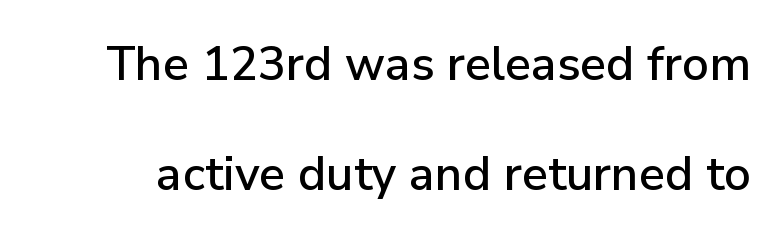
The image shows 47 px sans-serif type, upright; set loose line spacing (2.34x), normal letter spacing, not underlined; low stroke contrast and a medium x-height.
